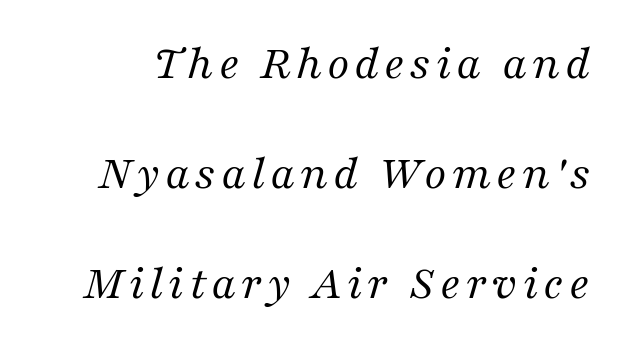
The image shows 50 px regular-weight serif type, italic (leaning right); set loose line spacing (2.2x), not underlined; medium stroke contrast and a medium x-height.
